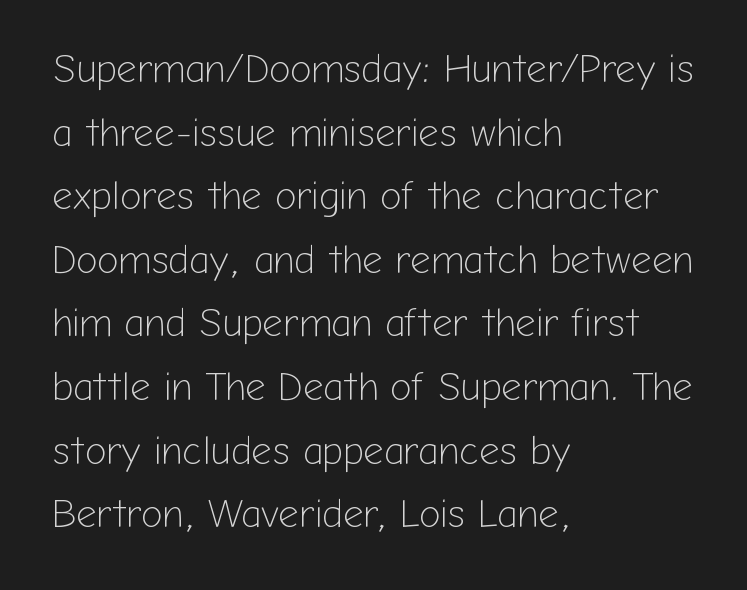
The passage shown is typed in a proportional face where columns would drift. Letters rest on an invisible, unmarked baseline. This sample uses plain, unmodified letter spacing. In terms of letterform style, serifs are entirely absent.
